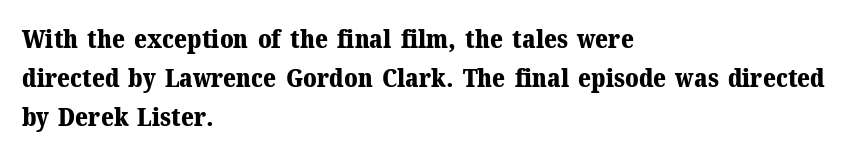
{"italic": "no", "bold": "yes", "underline": "no", "align": "left", "line_spacing": "normal", "line_spacing_ratio": 1.5, "letter_spacing": "normal", "letter_spacing_em": 0.0, "glyph_px": 26}
